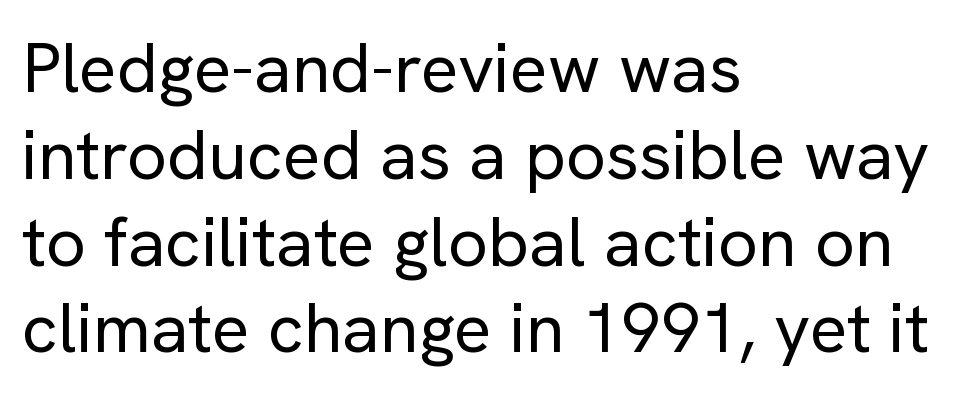
The image shows 70 px regular-weight sans-serif type, upright; set left-aligned, line spacing 1.24x, normal letter spacing, not underlined; low stroke contrast and a medium x-height.
